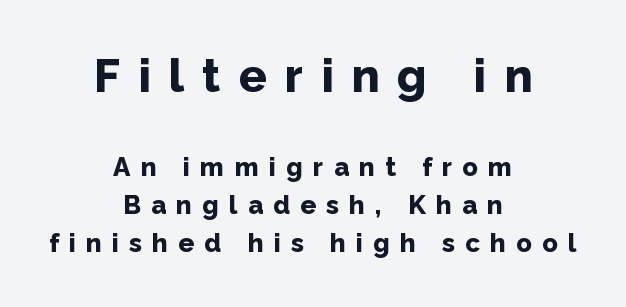
Q: Is the text bold? A: Yes.
Q: Is the text italic (slanted)? A: No, it is upright.
Q: Is the typeface a serif or a sans-serif typeface? A: Sans-serif.
Q: Is the text underlined? A: No.
Q: How is the paragraph aligned? A: Centered.
Q: Is the spacing between letters normal or unusually wide? A: Unusually wide.
Q: Is the spacing between lines tight, normal or loose? A: Normal.
Q: Which block of text is set in a larger size, the first (top) or the second (bottom)? A: The first (top) one.
Q: Width (condensed, normal, or wide)? A: Normal.
Q: Stroke contrast? A: Low.
Q: x-height? A: Medium.
Q: Monospaced? A: No.
